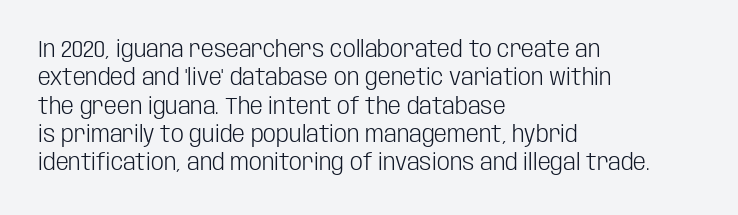
Nobody touched the tracking dial on this one. Visually the block forms a straight wall on the left and a jagged coastline on the right. Posture: upright roman. Beneath every word, the page is bare.
